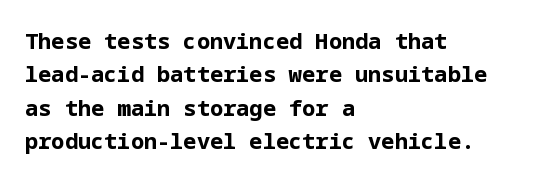
Q: Is the text bold? A: Yes.
Q: Is the text italic (slanted)? A: No, it is upright.
Q: Is the text underlined? A: No.
Q: How is the paragraph aligned? A: Left-aligned.
Q: Is the spacing between letters normal or unusually wide? A: Normal.
Q: Is the spacing between lines tight, normal or loose? A: Normal.
